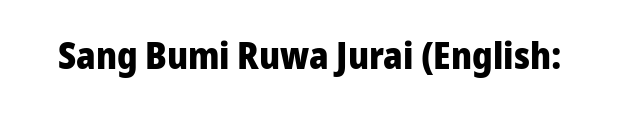
The image shows 37 px heavy sans-serif type, upright; set normal letter spacing, not underlined; low stroke contrast and a medium x-height.
